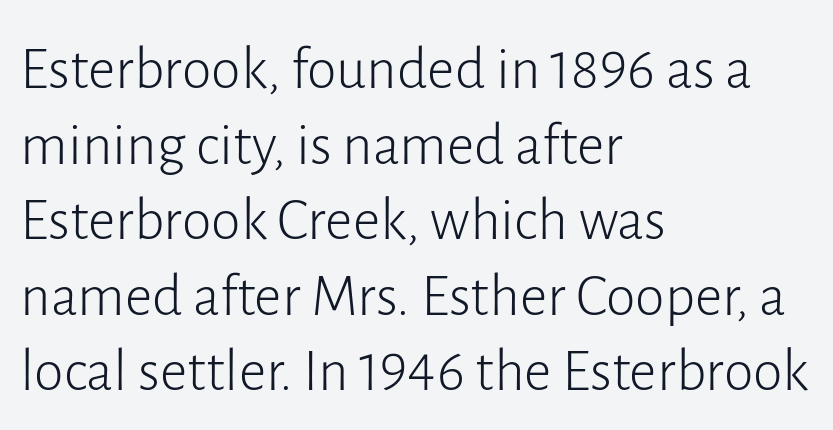
{"serif": "no", "italic": "no", "bold": "no", "weight": "light", "width": "normal", "stroke_contrast": "low", "x_height": "medium", "monospaced": "no", "underline": "no", "align": "left", "line_spacing": "normal", "line_spacing_ratio": 1.26, "letter_spacing": "normal", "letter_spacing_em": 0.0, "glyph_px": 60}
